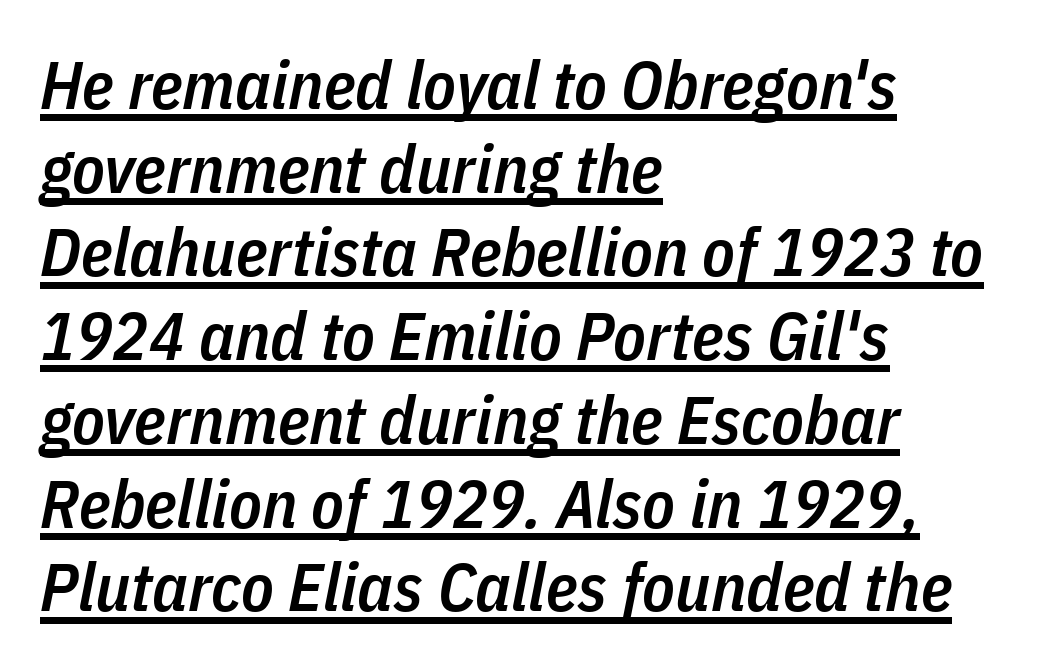
The image shows 67 px semibold, condensed type, italic (leaning right); set left-aligned, normal line spacing (1.25x), normal letter spacing, underlined; low stroke contrast and a medium x-height.
